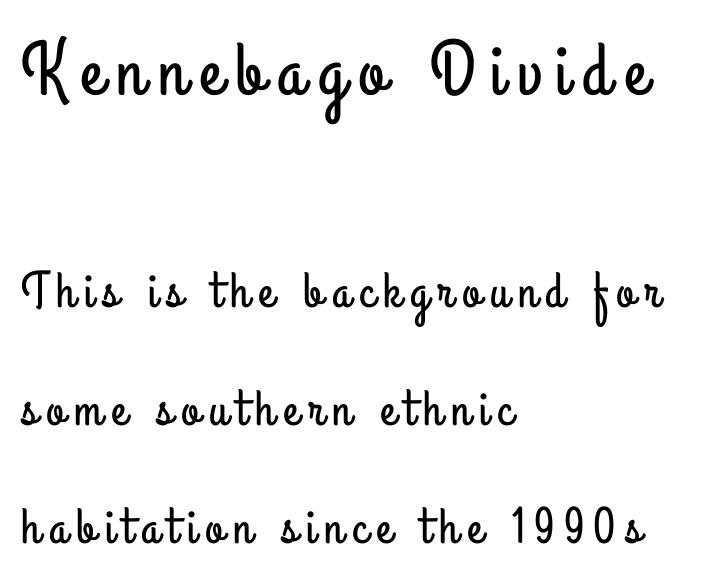
The image shows 76 px condensed sans-serif type, upright; set left-aligned, loose line spacing (2.31x), not underlined; the first (top) block is 1.49x larger; low stroke contrast and a small x-height.
